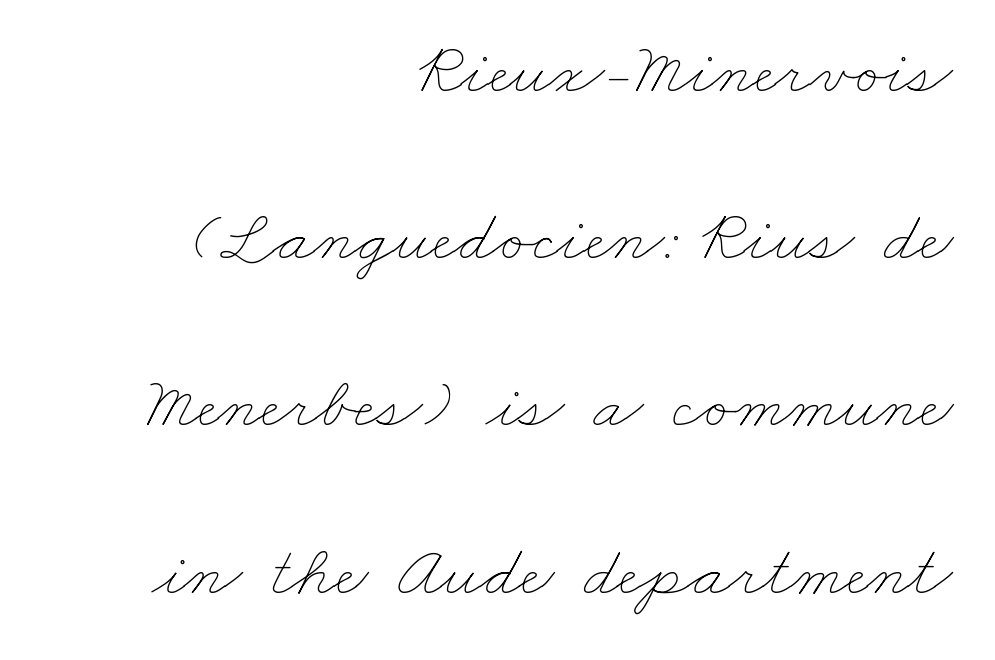
{"bold": "no", "weight": "thin", "width": "wide", "stroke_contrast": "low", "x_height": "small", "monospaced": "no", "underline": "no", "align": "right", "line_spacing": "loose", "line_spacing_ratio": 2.29, "letter_spacing": "normal", "letter_spacing_em": 0.0, "glyph_px": 73}
